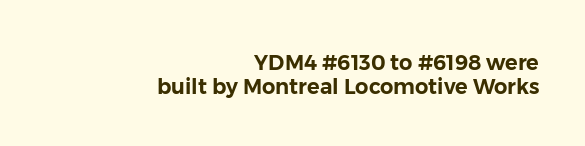
{"italic": "no", "underline": "no", "align": "right", "line_spacing": "tight", "line_spacing_ratio": 1.14, "letter_spacing": "normal", "letter_spacing_em": 0.0, "glyph_px": 21}
